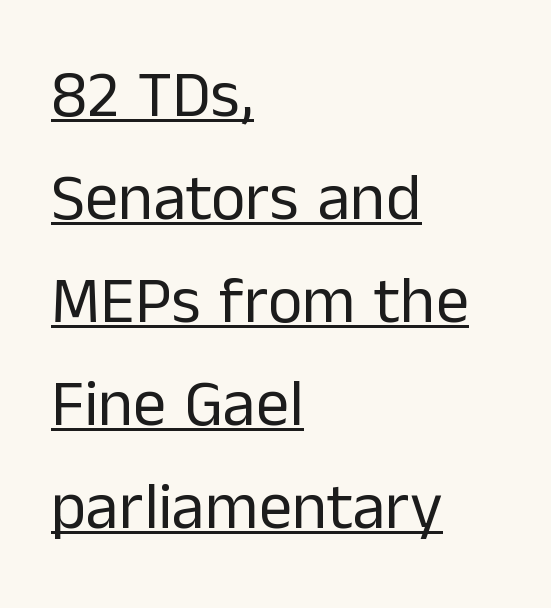
It's the straight-up-and-down kind of type. The font is comparable to plain body text, perhaps lighter. Character widths vary here, with narrow letters taking less room than wide ones. The type is set solid horizontally, with unmodified tracking. Observe the absence of serifs on each vertical stroke in this sample.
